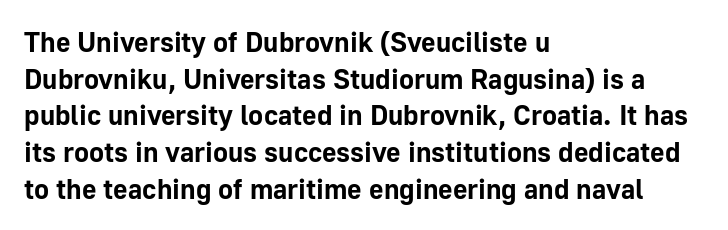
Compared with typical paragraphs, the rows here are spaced about the same. Is this a fixed-width face? No — the glyphs have proportional, varying widths. The line texture is even and compact thanks to regular tracking. Each glyph is drawn with heavy, bold strokes.
